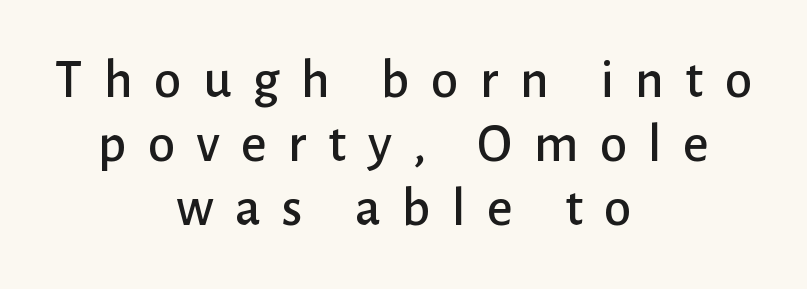
{"serif": "no", "italic": "no", "width": "normal", "stroke_contrast": "low", "x_height": "medium", "monospaced": "no", "underline": "no", "align": "center", "line_spacing_ratio": 1.16, "letter_spacing": "wide", "letter_spacing_em": 0.39, "glyph_px": 55}
